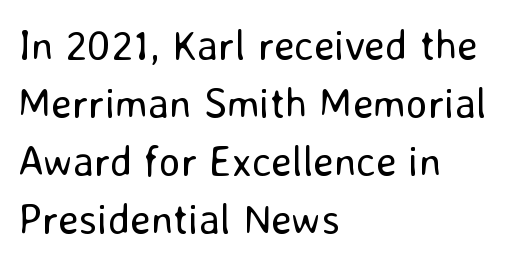
The image shows 42 px regular-weight sans-serif type, upright; set left-aligned, normal line spacing (1.38x), normal letter spacing, not underlined; low stroke contrast and a medium x-height.
